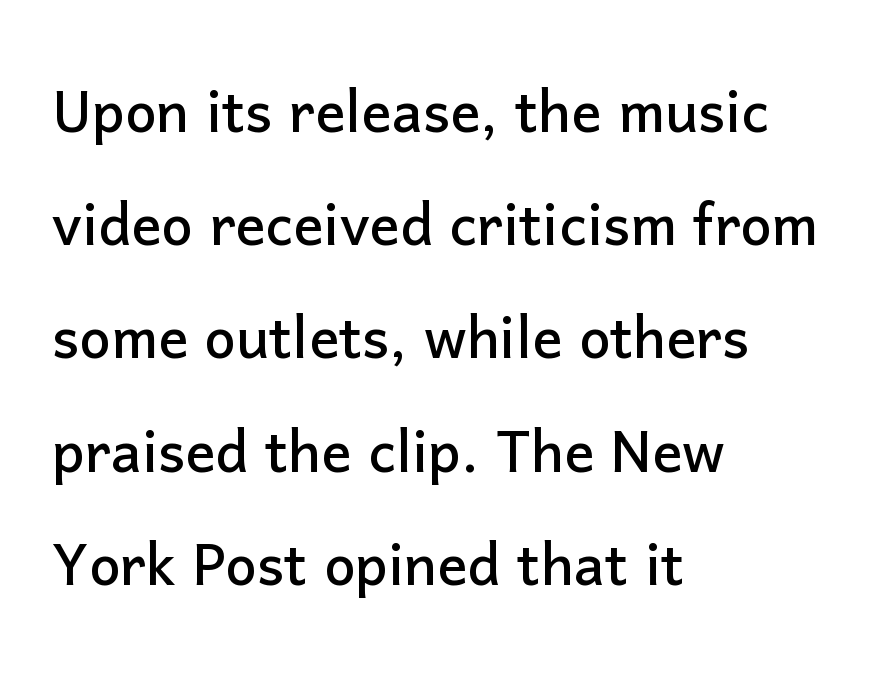
{"serif": "no", "italic": "no", "width": "normal", "stroke_contrast": "low", "x_height": "medium", "monospaced": "no", "underline": "no", "align": "left", "line_spacing": "normal", "line_spacing_ratio": 1.51, "letter_spacing": "normal", "letter_spacing_em": 0.0, "glyph_px": 75}
